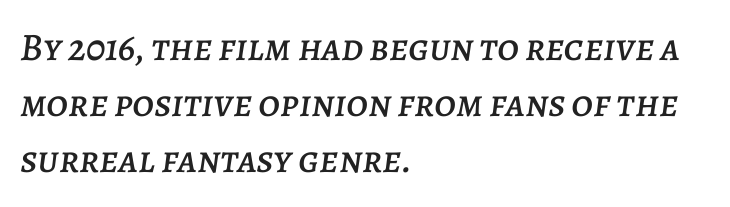
The image shows 39 px text type, italic (leaning right); set left-aligned, normal line spacing (1.44x), normal letter spacing, not underlined; low stroke contrast and a large x-height.
